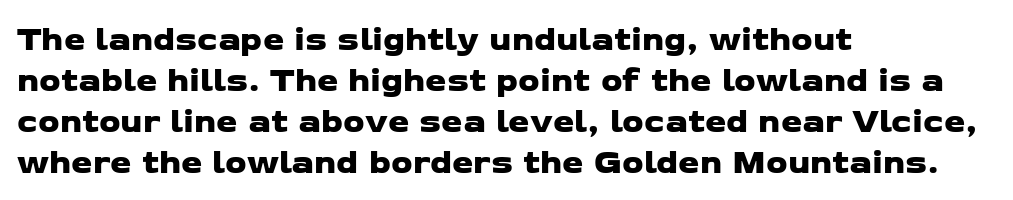
The rendering keeps characters at their native spacing. The passage shown is typed in a proportional face where columns would drift. Visually the block forms a straight wall on the left and a jagged coastline on the right. The space directly below the letters is spotless. Check where the strokes stop: nothing finishes them off — pure sans.
